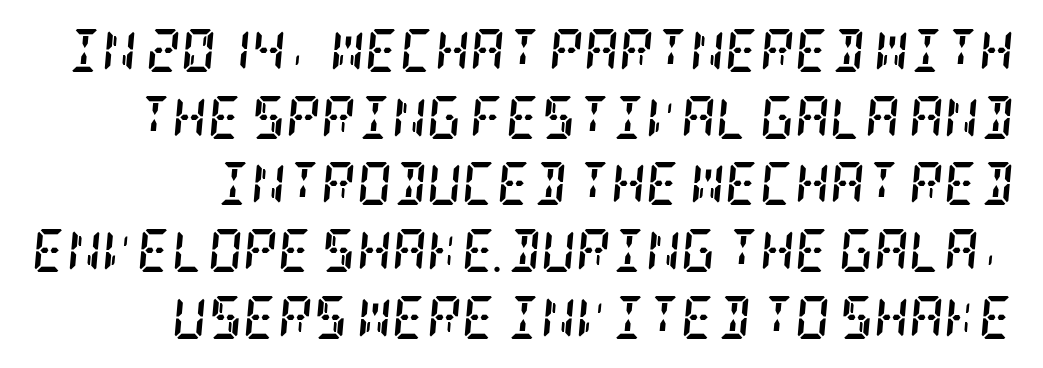
Does the lettering tilt? It does — this is italic. The space directly below the letters is spotless. The designer went with a serif here, giving each stem small feet. Reading down the column, the eye jumps a familiar distance to each next line.
